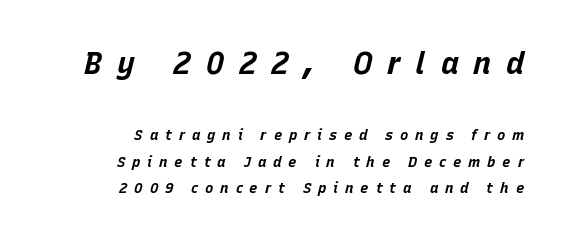
Q: Is the text bold? A: Yes.
Q: Is the text italic (slanted)? A: Yes, it leans right by about 15 degrees.
Q: Is the text underlined? A: No.
Q: How is the paragraph aligned? A: Right-aligned.
Q: Is the spacing between letters normal or unusually wide? A: Unusually wide.
Q: Is the spacing between lines tight, normal or loose? A: Loose.
Q: Which block of text is set in a larger size, the first (top) or the second (bottom)? A: The first (top) one.
Q: Width (condensed, normal, or wide)? A: Normal.
Q: Stroke contrast? A: Low.
Q: x-height? A: Large.
Q: Monospaced? A: No.
